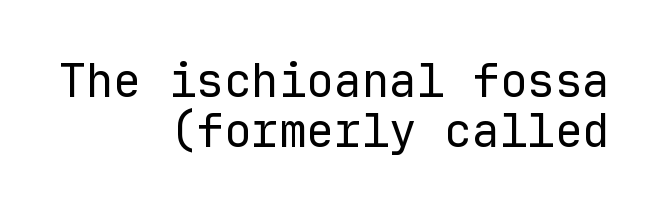
No extra tracking has been applied to these lines. Is this a fixed-width face? Yes — each glyph sits in an identical cell. Nobody drew a line under any word here. On a weight scale, this lands at 450 or below. Serifs: no, the terminals of the letterforms are clean.
